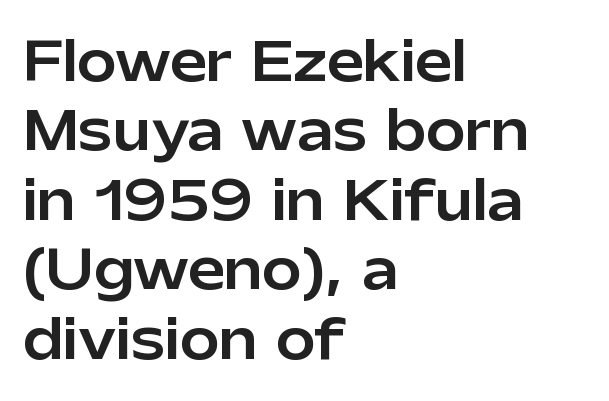
The image shows 53 px sans-serif type, upright; set left-aligned, normal line spacing (1.31x), normal letter spacing, not underlined; low stroke contrast and a medium x-height.
